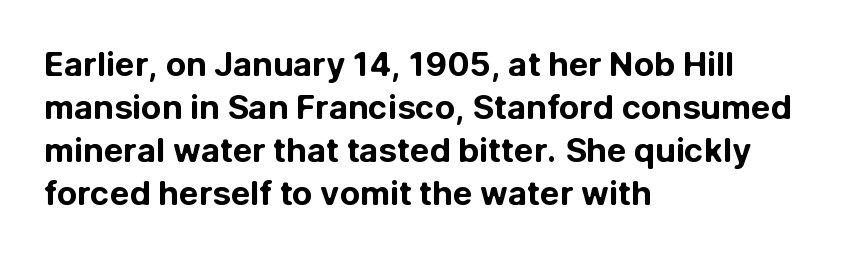
{"serif": "no", "italic": "no", "bold": "yes", "weight": "bold", "width": "normal", "stroke_contrast": "low", "x_height": "medium", "monospaced": "no", "underline": "no", "align": "left", "line_spacing": "normal", "line_spacing_ratio": 1.3, "letter_spacing": "normal", "letter_spacing_em": 0.0, "glyph_px": 33}
